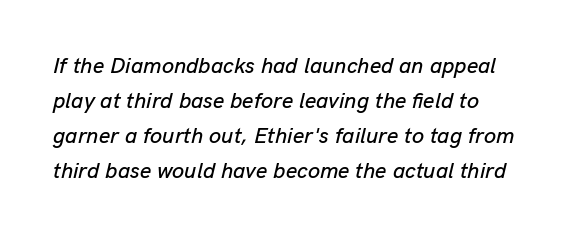
Q: Is the text italic (slanted)? A: Yes, it leans right by about 13 degrees.
Q: Is the text underlined? A: No.
Q: How is the paragraph aligned? A: Left-aligned.
Q: Is the spacing between letters normal or unusually wide? A: Normal.
Q: Is the spacing between lines tight, normal or loose? A: Normal.
